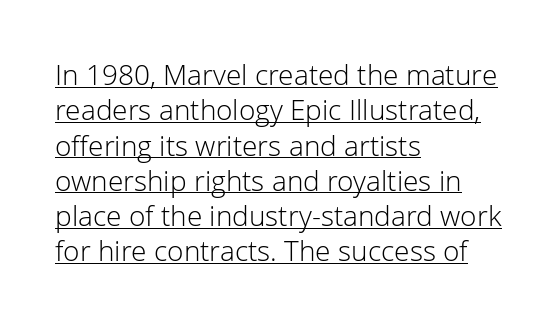
The image shows 28 px light sans-serif type, upright; set left-aligned, normal line spacing (1.26x), normal letter spacing, underlined; low stroke contrast and a medium x-height.
